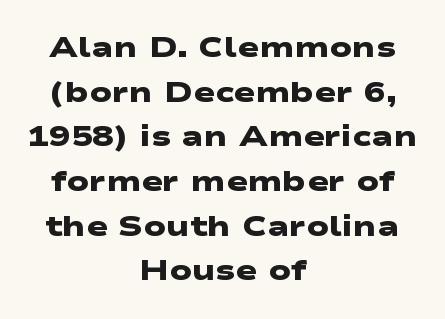
{"serif": "no", "bold": "yes", "weight": "heavy", "width": "wide", "stroke_contrast": "low", "x_height": "medium", "monospaced": "no", "underline": "no", "align": "center", "line_spacing": "normal", "line_spacing_ratio": 1.54, "letter_spacing": "normal", "letter_spacing_em": 0.0, "glyph_px": 29}
